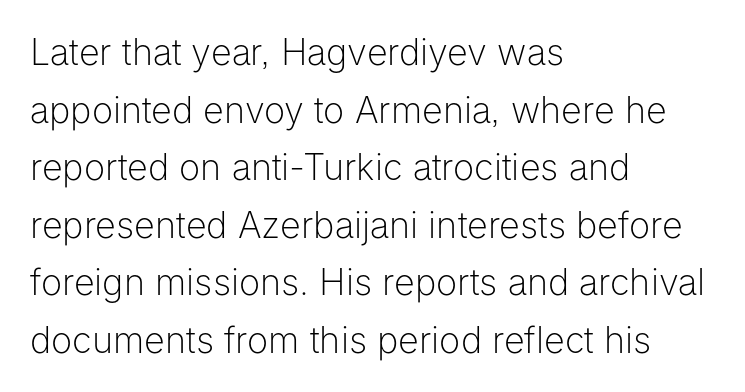
{"serif": "no", "italic": "no", "bold": "no", "weight": "light", "width": "normal", "stroke_contrast": "low", "x_height": "medium", "monospaced": "no", "underline": "no", "align": "left", "line_spacing": "normal", "line_spacing_ratio": 1.6, "letter_spacing": "normal", "letter_spacing_em": 0.0, "glyph_px": 36}
